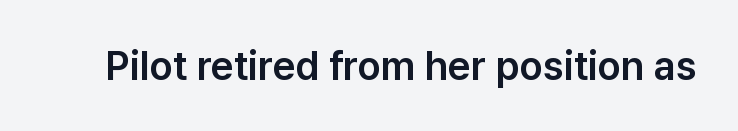
The image shows 40 px sans-serif type, upright; set normal letter spacing, not underlined; low stroke contrast and a medium x-height.
